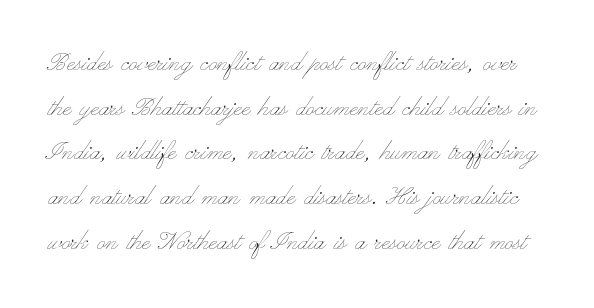
The image shows 30 px thin, wide type; set normal line spacing (1.49x), normal letter spacing, not underlined; low stroke contrast and a small x-height.
